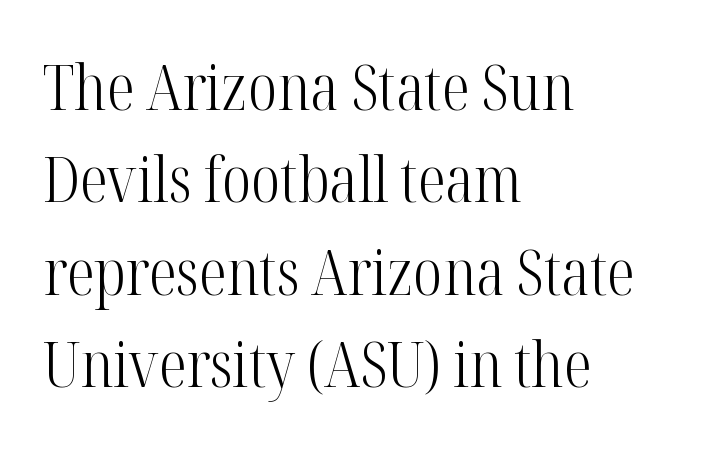
Q: Is the text bold? A: No.
Q: Is the text italic (slanted)? A: No, it is upright.
Q: Is the typeface a serif or a sans-serif typeface? A: Serif.
Q: Is the text underlined? A: No.
Q: How is the paragraph aligned? A: Left-aligned.
Q: Is the spacing between letters normal or unusually wide? A: Normal.
Q: Is the spacing between lines tight, normal or loose? A: Normal.
Q: Width (condensed, normal, or wide)? A: Condensed.
Q: Stroke contrast? A: High.
Q: x-height? A: Medium.
Q: Monospaced? A: No.
